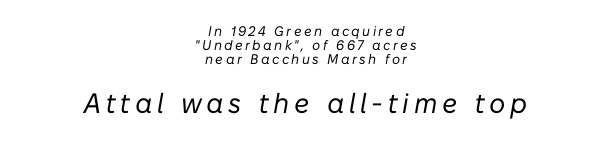
{"italic": "yes", "lean": "right", "slant_degrees": 10, "bold": "no", "weight": "regular", "width": "normal", "stroke_contrast": "low", "x_height": "medium", "monospaced": "no", "underline": "no", "align": "center", "line_spacing": "tight", "line_spacing_ratio": 0.99, "larger_block": "second", "size_ratio": 2.0, "glyph_px": 28}
